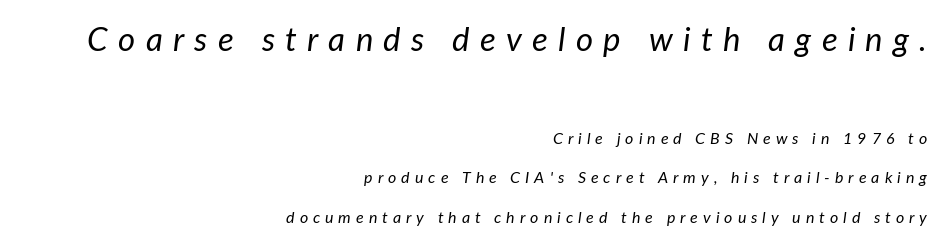
The earlier block is typeset at a bigger size than the later block. Tall strokes in this sample are angled rather than plumb. This rendering features lettering with no underline. Spacing between characters has been opened up far beyond the box default. Think standard paragraph weight, or any step lighter than that.
